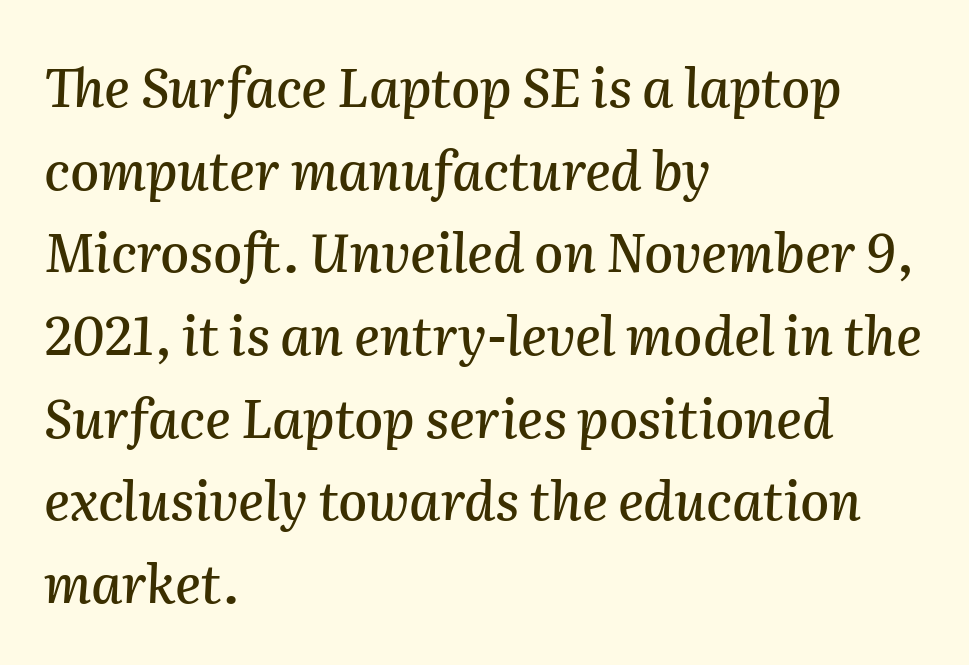
The image shows 53 px text type, italic (leaning right); set left-aligned, normal line spacing (1.56x), normal letter spacing, not underlined; medium stroke contrast and a medium x-height.
